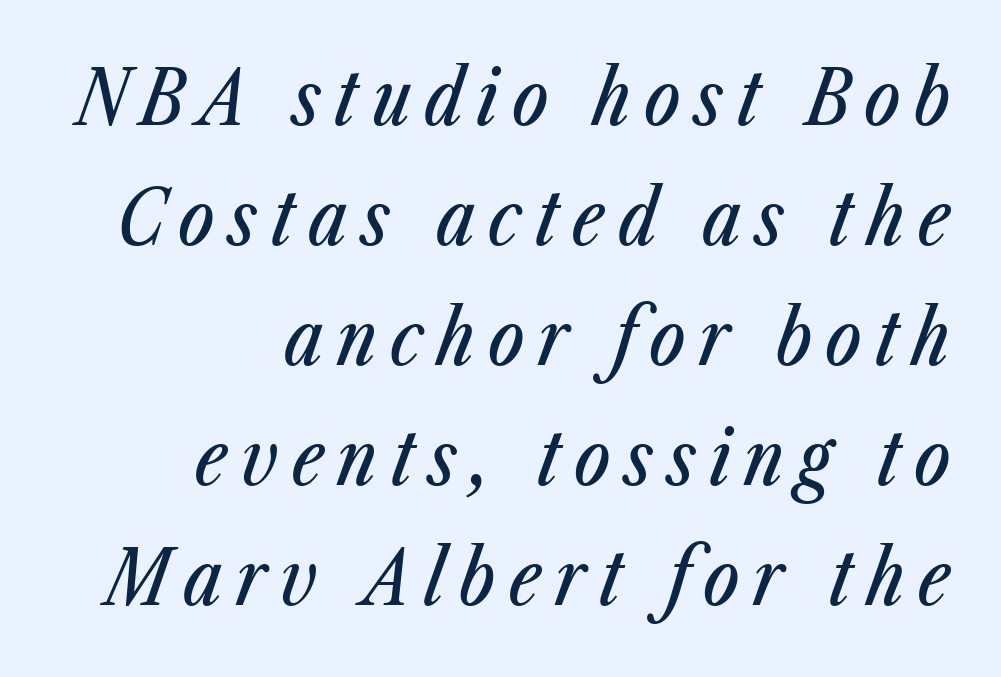
A clean baseline with only descenders dipping below it. Do the characters align in a grid? No, the font is proportional. The typesetter chose a ragged-left arrangement here. A typesetter would call this leading conventional body-copy spacing.
